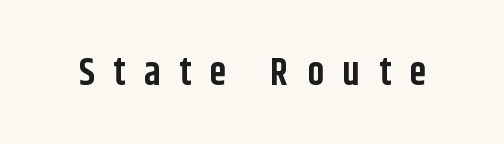
When letters stand straight like this, we call the style roman or upright. In terms of weight, the rendering is a true, heavy bold. The text was rendered using a sans face with plain stroke endings. The face used here is proportionally spaced, like ordinary book or web type. Letters rest on an invisible, unmarked baseline.
